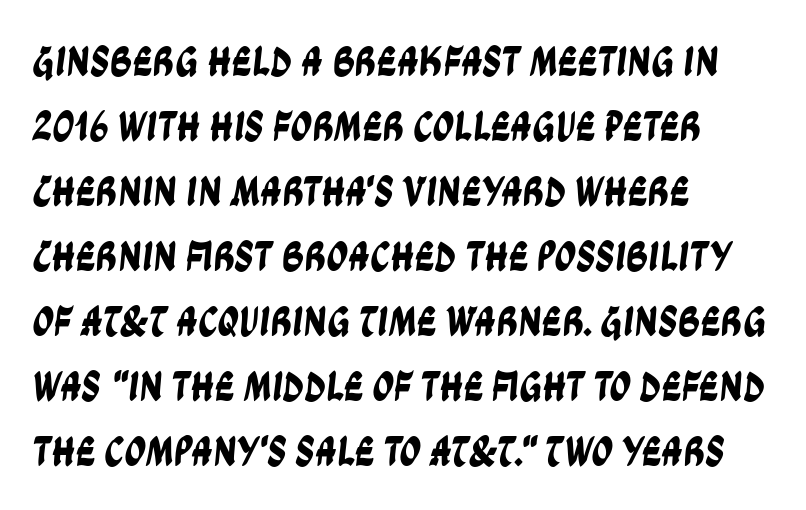
{"serif": "no", "width": "condensed", "stroke_contrast": "low", "x_height": "large", "monospaced": "no", "underline": "no", "align": "left", "line_spacing": "normal", "line_spacing_ratio": 1.51, "letter_spacing": "normal", "letter_spacing_em": 0.0, "glyph_px": 43}
